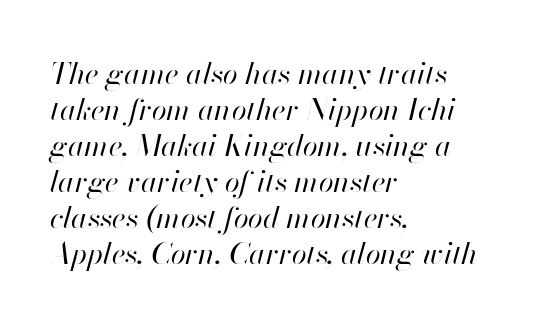
The image shows 30 px regular-weight type, italic (leaning right); set left-aligned, line spacing 1.2x, normal letter spacing, not underlined; high stroke contrast and a small x-height.
